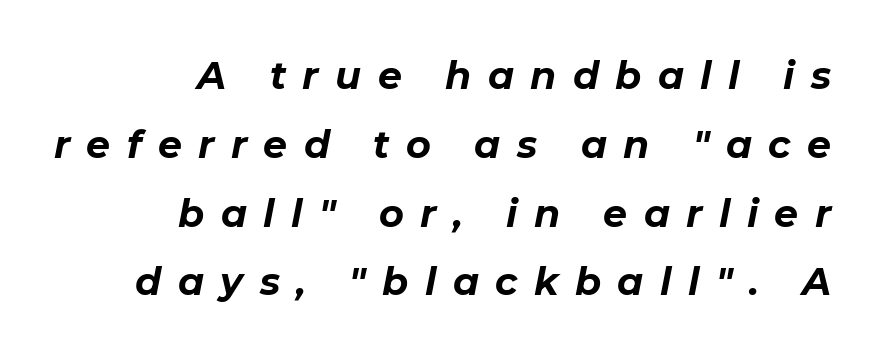
Q: Is the text bold? A: Yes.
Q: Is the text italic (slanted)? A: Yes, it leans right by about 11 degrees.
Q: Is the text underlined? A: No.
Q: How is the paragraph aligned? A: Right-aligned.
Q: Is the spacing between letters normal or unusually wide? A: Unusually wide.
Q: Width (condensed, normal, or wide)? A: Normal.
Q: Stroke contrast? A: Low.
Q: x-height? A: Medium.
Q: Monospaced? A: No.
